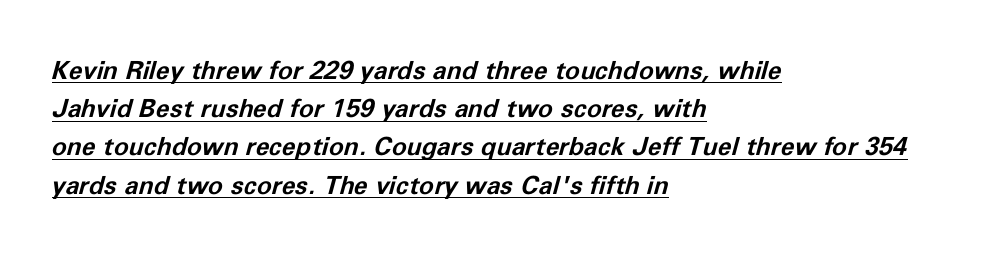
{"italic": "yes", "lean": "right", "slant_degrees": 11, "bold": "yes", "underline": "yes", "align": "left", "line_spacing": "normal", "line_spacing_ratio": 1.53, "letter_spacing": "normal", "letter_spacing_em": 0.0, "glyph_px": 25}
